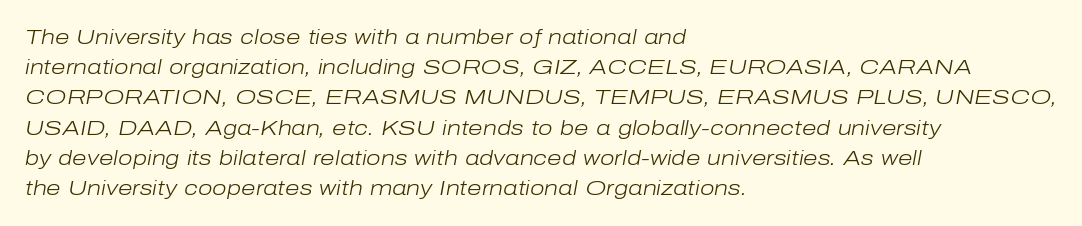
The image shows 21 px text type, italic (leaning right); set left-aligned, normal line spacing (1.44x), normal letter spacing, not underlined.
